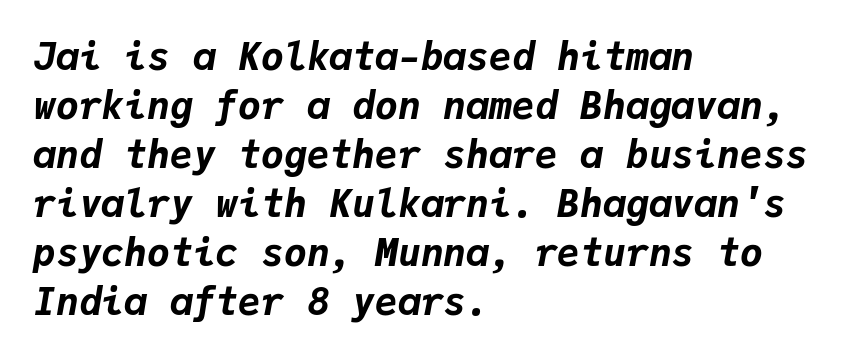
The image shows 38 px bold type, italic (leaning right), monospaced; set left-aligned, normal line spacing (1.29x), normal letter spacing, not underlined; low stroke contrast and a medium x-height.
